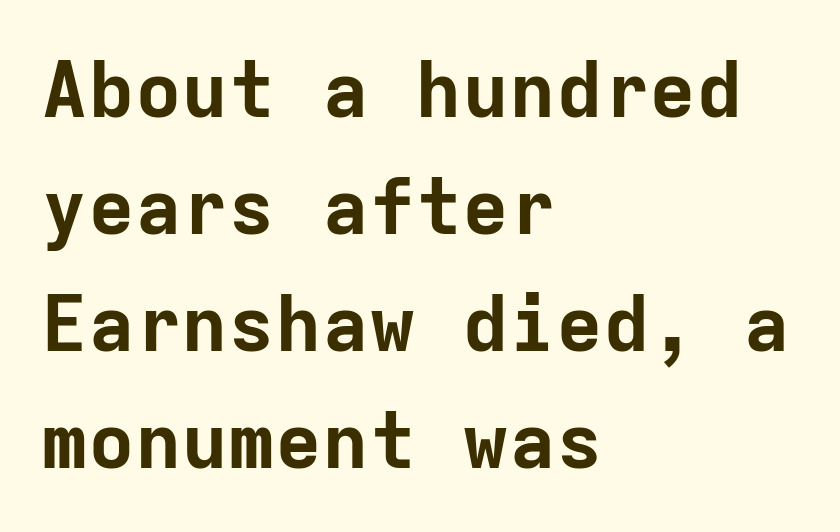
Q: Is the text bold? A: Yes.
Q: Is the text italic (slanted)? A: No, it is upright.
Q: Is the typeface a serif or a sans-serif typeface? A: Sans-serif.
Q: Is the text underlined? A: No.
Q: How is the paragraph aligned? A: Left-aligned.
Q: Is the spacing between letters normal or unusually wide? A: Normal.
Q: Is the spacing between lines tight, normal or loose? A: Normal.
Q: Width (condensed, normal, or wide)? A: Normal.
Q: Stroke contrast? A: Low.
Q: x-height? A: Medium.
Q: Monospaced? A: Yes.
